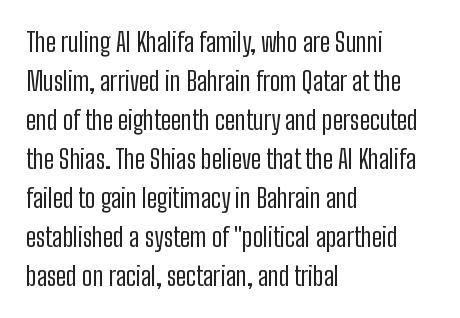
Q: Is the text bold? A: No.
Q: Is the text italic (slanted)? A: No, it is upright.
Q: Is the text underlined? A: No.
Q: How is the paragraph aligned? A: Left-aligned.
Q: Is the spacing between letters normal or unusually wide? A: Normal.
Q: Is the spacing between lines tight, normal or loose? A: Normal.
